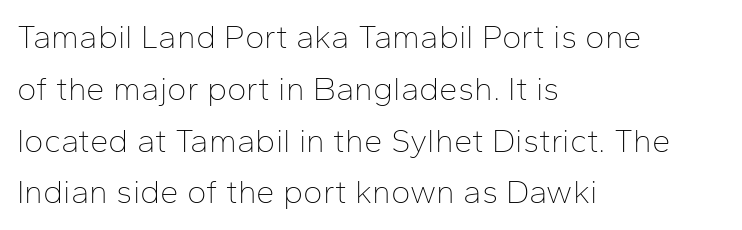
{"serif": "no", "italic": "no", "bold": "no", "weight": "thin", "width": "normal", "stroke_contrast": "low", "x_height": "medium", "monospaced": "no", "underline": "no", "align": "left", "line_spacing": "normal", "line_spacing_ratio": 1.57, "letter_spacing": "normal", "letter_spacing_em": 0.0, "glyph_px": 33}
